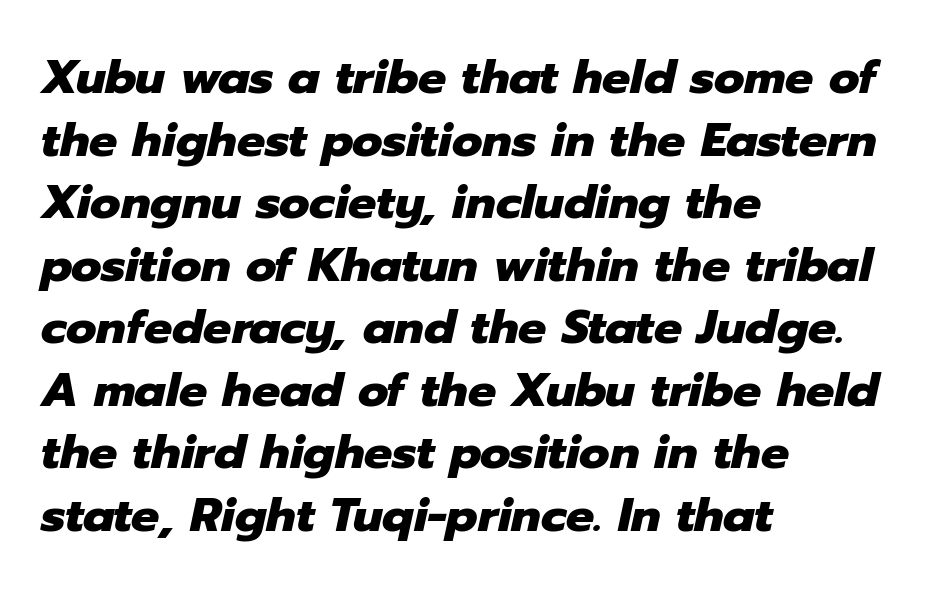
All the whitespace from short lines collects on the right. This is heavy type, rendered in bold. A typesetter would call this proportional, since set widths differ per character. The designer left line spacing at the default. The space directly below the letters is spotless.
